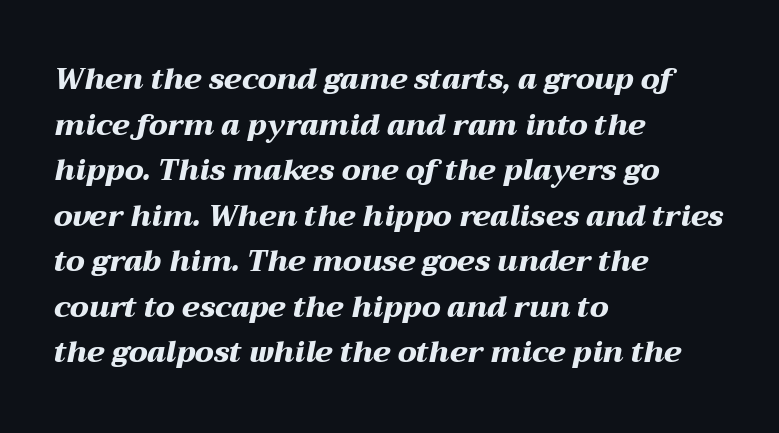
Q: Is the text bold? A: Yes.
Q: Is the text italic (slanted)? A: Yes, it leans right by about 12 degrees.
Q: Is the text underlined? A: No.
Q: How is the paragraph aligned? A: Left-aligned.
Q: Is the spacing between letters normal or unusually wide? A: Normal.
Q: Is the spacing between lines tight, normal or loose? A: Normal.
Q: Width (condensed, normal, or wide)? A: Wide.
Q: Stroke contrast? A: Medium.
Q: x-height? A: Medium.
Q: Monospaced? A: No.
